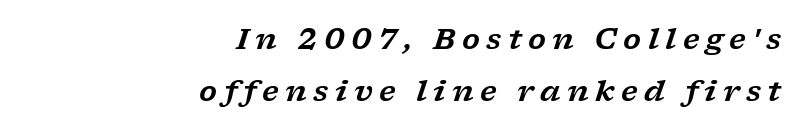
The image shows 29 px wide serif type, italic (leaning right); set right-aligned, line spacing 1.81x, unusually wide letter spacing (+0.22 em), not underlined; low stroke contrast and a medium x-height.
